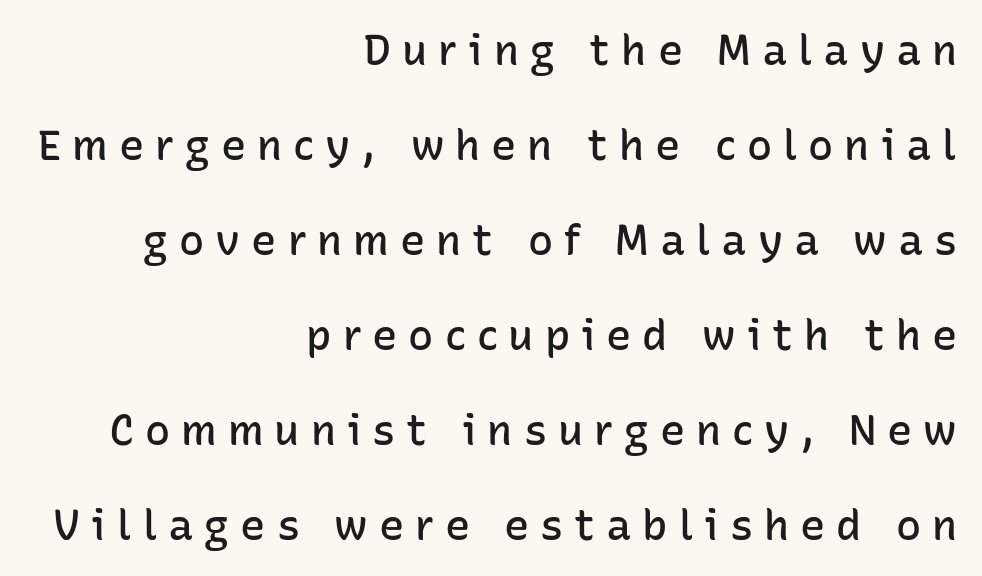
{"serif": "no", "italic": "no", "bold": "semi", "weight": "semibold", "width": "normal", "stroke_contrast": "low", "x_height": "medium", "monospaced": "no", "underline": "no", "align": "right", "line_spacing": "loose", "line_spacing_ratio": 2.26, "letter_spacing": "wide", "letter_spacing_em": 0.26, "glyph_px": 42}
